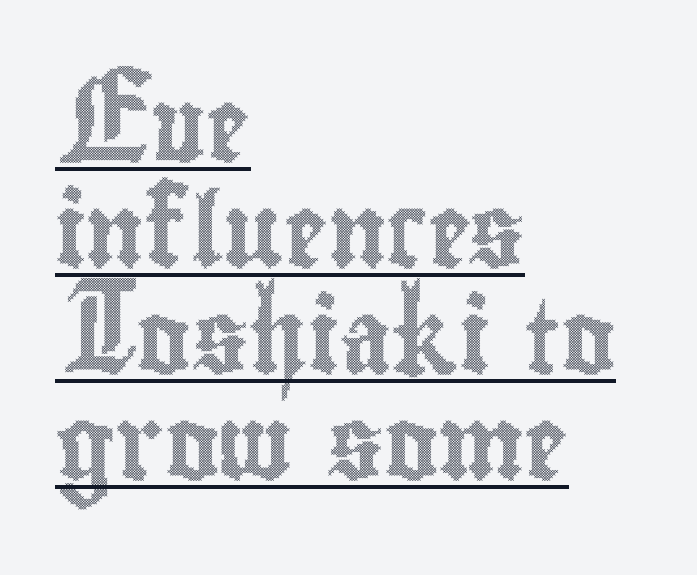
{"italic": "no", "width": "condensed", "x_height": "small", "monospaced": "no", "underline": "yes", "align": "left", "line_spacing": "normal", "line_spacing_ratio": 1.45, "letter_spacing": "normal", "letter_spacing_em": 0.0, "glyph_px": 73}
